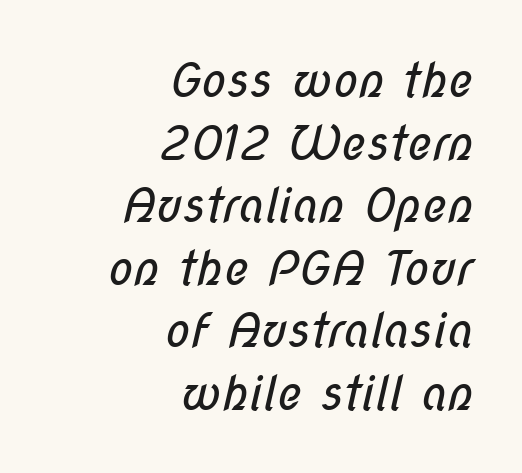
Q: Is the text bold? A: No.
Q: Is the typeface a serif or a sans-serif typeface? A: Sans-serif.
Q: Is the text underlined? A: No.
Q: How is the paragraph aligned? A: Right-aligned.
Q: Is the spacing between letters normal or unusually wide? A: Normal.
Q: Is the spacing between lines tight, normal or loose? A: Normal.
Q: Width (condensed, normal, or wide)? A: Condensed.
Q: Stroke contrast? A: Low.
Q: x-height? A: Medium.
Q: Monospaced? A: No.
